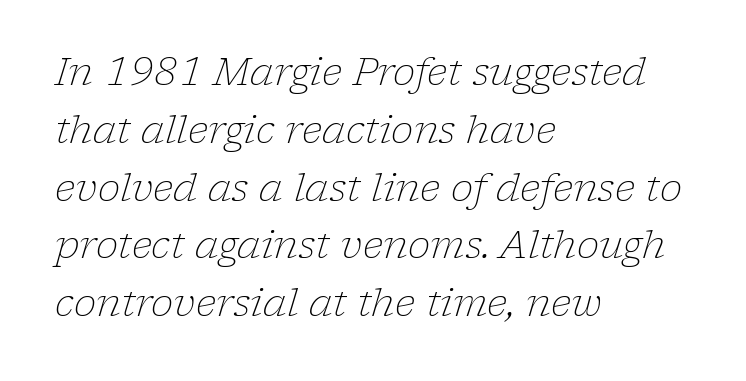
The image shows 38 px light serif type, italic (leaning right); set left-aligned, normal line spacing (1.52x), normal letter spacing, not underlined; low stroke contrast and a medium x-height.
